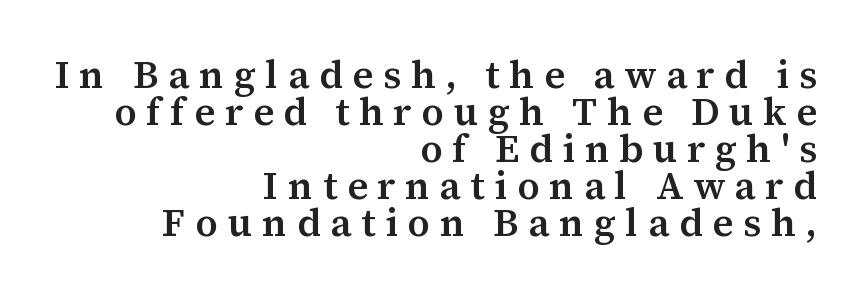
{"serif": "yes", "italic": "no", "bold": "semi", "weight": "semibold", "width": "normal", "stroke_contrast": "medium", "x_height": "medium", "monospaced": "no", "underline": "no", "align": "right", "line_spacing": "tight", "line_spacing_ratio": 0.95, "letter_spacing": "wide", "letter_spacing_em": 0.25, "glyph_px": 39}
